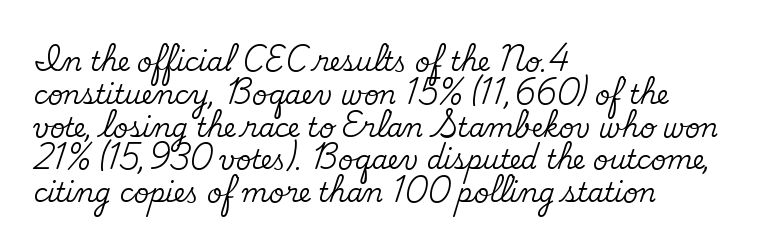
Q: Is the text italic (slanted)? A: Yes.
Q: Is the text underlined? A: No.
Q: How is the paragraph aligned? A: Left-aligned.
Q: Is the spacing between letters normal or unusually wide? A: Normal.
Q: Is the spacing between lines tight, normal or loose? A: Normal.
